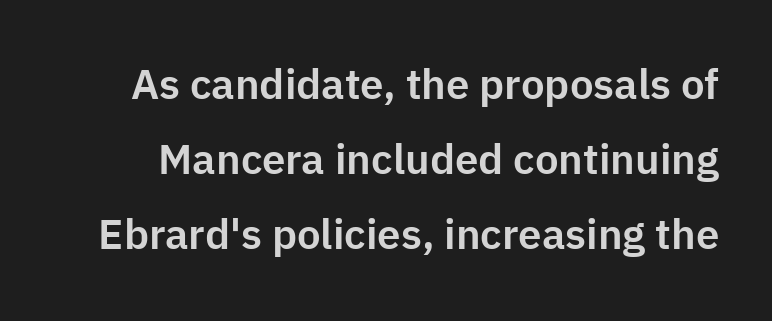
The image shows 42 px sans-serif type, upright; set line spacing 1.79x, normal letter spacing, not underlined; low stroke contrast and a medium x-height.
